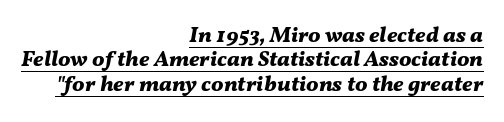
Does the copy run flush right? Yes — the right margin is perfectly even. The horizontal fit of the characters is conventional and even. Compared with ordinary roman type, these characters are visibly tilted. The rendering uses the underline text-decoration.
